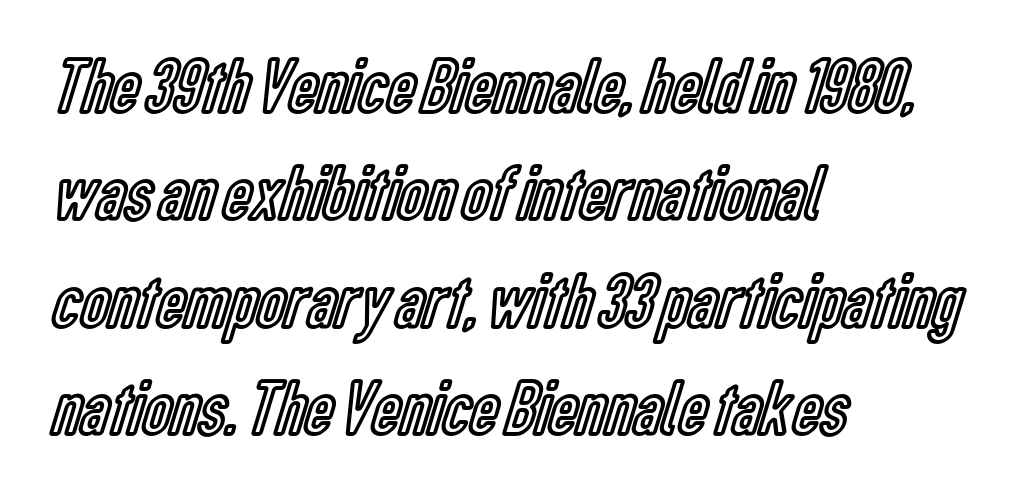
The image shows 79 px condensed type; set left-aligned, normal line spacing (1.36x), normal letter spacing, not underlined; a medium x-height.
